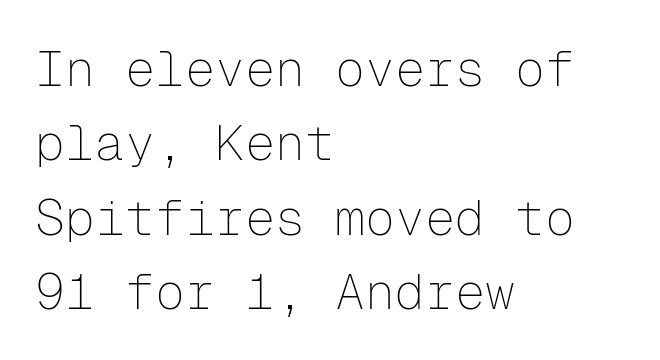
This rendering features lettering with no underline. You can tell from the bare stems that sans-serif type was used. Each stroke keeps to a modest, everyday thickness or less. Glyph-to-glyph distance matches everyday printed text. Successive baselines arrive at the customary interval.
